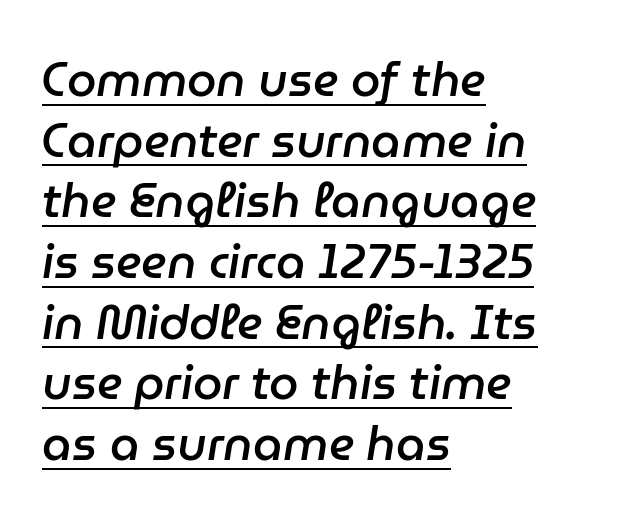
Q: Is the text bold? A: Semi-bold.
Q: Is the text italic (slanted)? A: Yes, it leans right by about 9 degrees.
Q: Is the text underlined? A: Yes.
Q: How is the paragraph aligned? A: Left-aligned.
Q: Is the spacing between letters normal or unusually wide? A: Normal.
Q: Is the spacing between lines tight, normal or loose? A: Normal.
Q: Width (condensed, normal, or wide)? A: Normal.
Q: Stroke contrast? A: Low.
Q: x-height? A: Medium.
Q: Monospaced? A: No.
